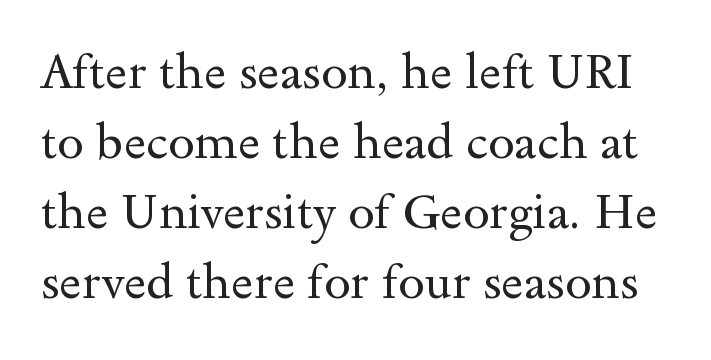
The image shows 48 px regular-weight, wide serif type, upright; set normal line spacing (1.46x), normal letter spacing, not underlined; a small x-height.
